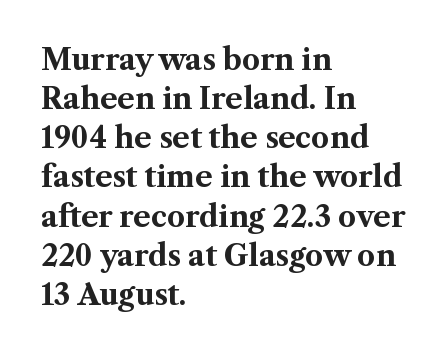
The image shows 29 px bold serif type, upright; set left-aligned, normal line spacing (1.35x), normal letter spacing, not underlined; medium stroke contrast and a medium x-height.
